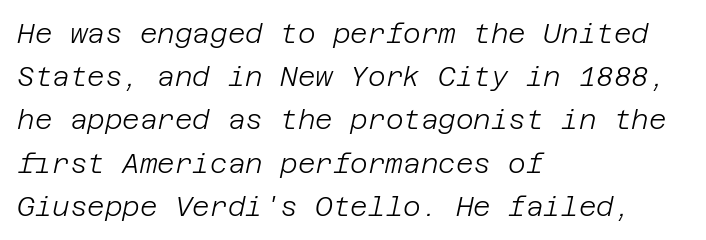
The image shows 27 px text type, italic (leaning right); set left-aligned, normal line spacing (1.6x), normal letter spacing, not underlined.
